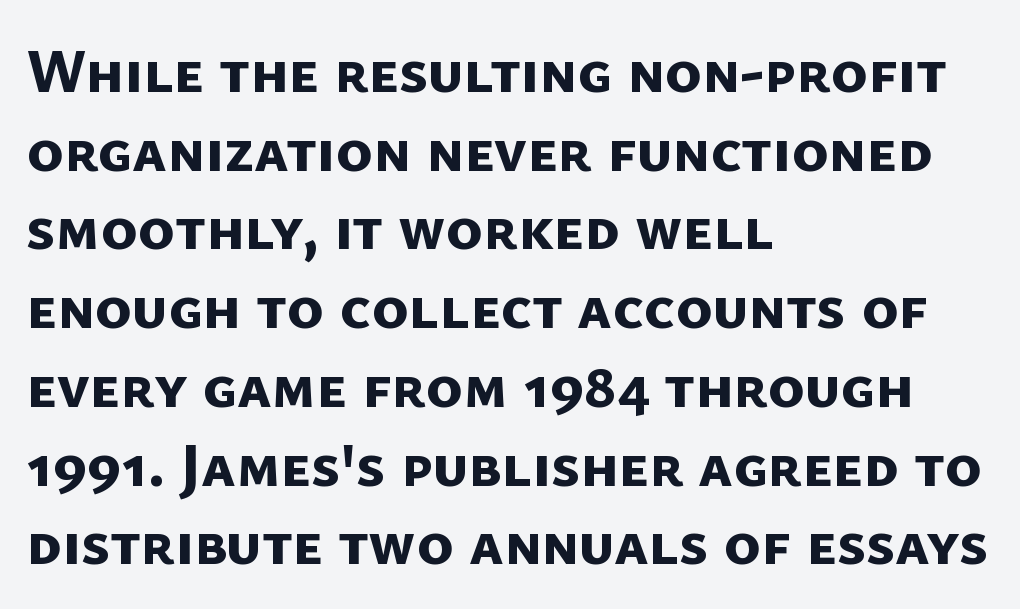
The image shows 62 px bold sans-serif type; set left-aligned, normal line spacing (1.27x), normal letter spacing, not underlined; low stroke contrast and a medium x-height.
